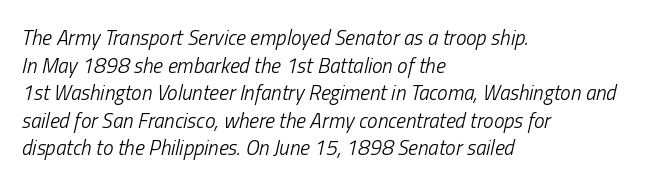
The image shows 21 px text type, italic (leaning right); set left-aligned, normal line spacing (1.31x), normal letter spacing, not underlined.
